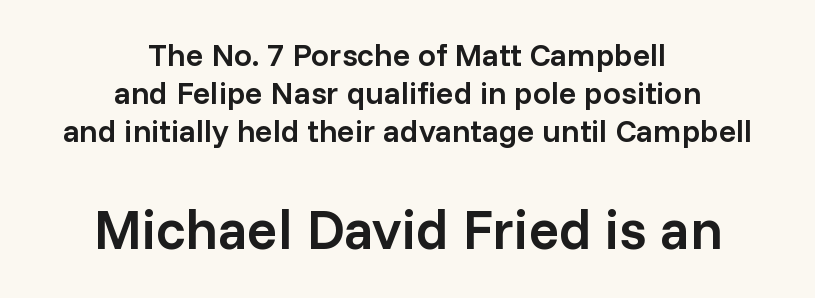
Typographic density is moderately raised because the face is semibold. Nope, not italic — everything's standing straight. Here the designer chose a conventional face with non-uniform glyph widths. Each line is balanced around a shared central axis. How are the letters spaced? Ordinarily, with no added tracking.
